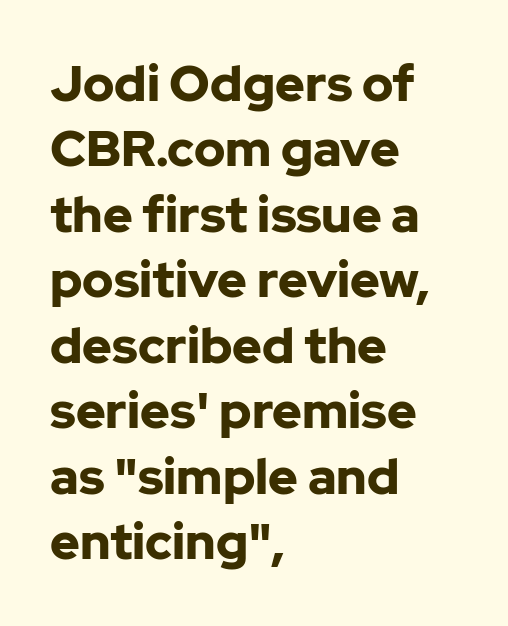
The image shows 50 px bold sans-serif type, upright; set left-aligned, normal line spacing (1.31x), normal letter spacing, not underlined; low stroke contrast and a medium x-height.
